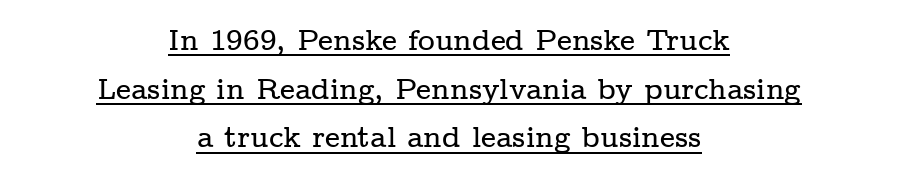
In terms of leading, this rendering sits right in the middle. Varying glyph widths throughout — classic text-font behaviour. The sample's only ornament is a line tracing under the words. The rendering shows small feet on the letterforms — a serif design. These lines keep a tight, regular rhythm from letter to letter. If you folded the block vertically in half, each line would mirror itself in length.
